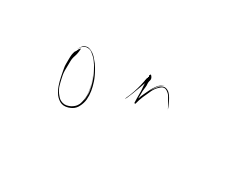
Q: Is the text bold? A: No.
Q: Is the text italic (slanted)? A: Yes.
Q: Is the text underlined? A: No.
Q: Is the spacing between letters normal or unusually wide? A: Unusually wide.
Q: Width (condensed, normal, or wide)? A: Wide.
Q: Stroke contrast? A: Medium.
Q: x-height? A: Medium.
Q: Monospaced? A: No.
